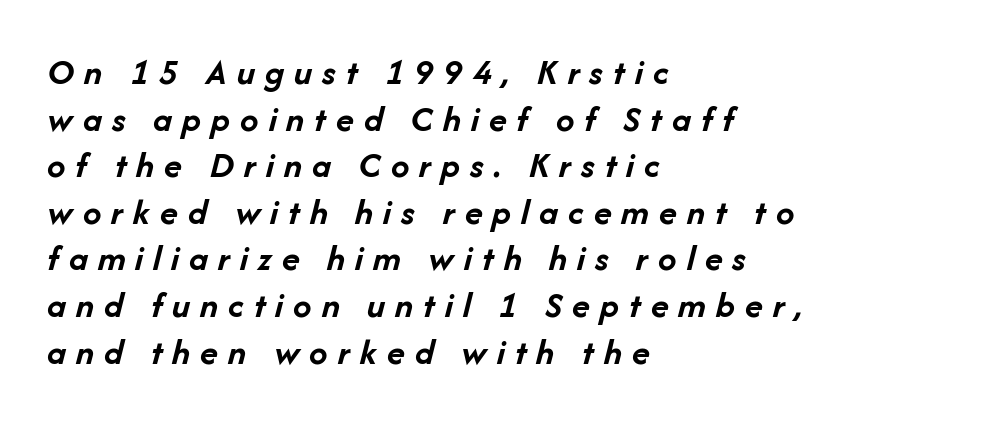
Which margin do the lines hug? The left one — the right edge is uneven. Short note: letters widely spaced. The rendering uses natural spacing where letterforms have individual widths. Just letters on the line, the space beneath them empty. The designer left line spacing at the default.
